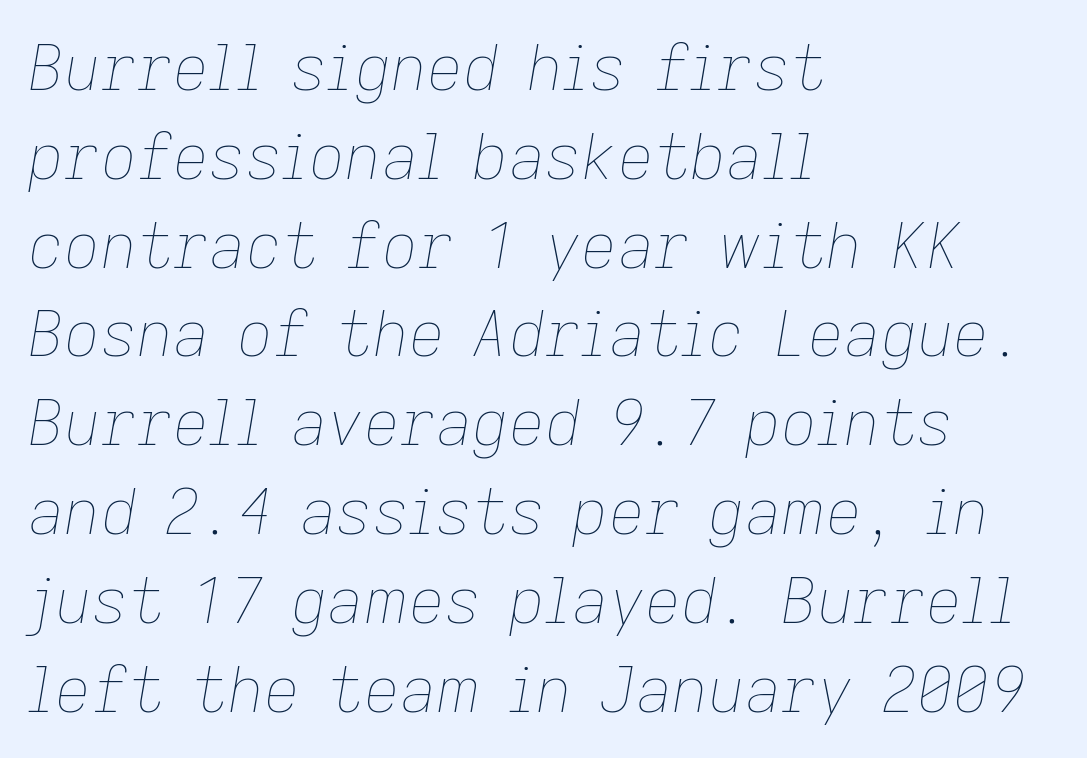
Q: Is the text bold? A: No.
Q: Is the text italic (slanted)? A: Yes, it leans right by about 9 degrees.
Q: Is the text underlined? A: No.
Q: How is the paragraph aligned? A: Left-aligned.
Q: Is the spacing between letters normal or unusually wide? A: Normal.
Q: Is the spacing between lines tight, normal or loose? A: Normal.
Q: Width (condensed, normal, or wide)? A: Normal.
Q: Stroke contrast? A: Low.
Q: x-height? A: Medium.
Q: Monospaced? A: No.
